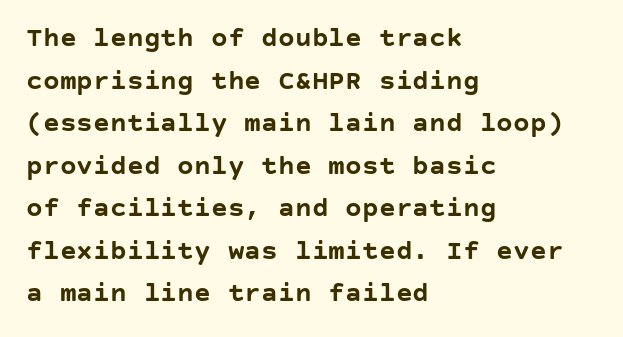
Q: Is the text bold? A: Yes.
Q: Is the text italic (slanted)? A: No, it is upright.
Q: Is the typeface a serif or a sans-serif typeface? A: Sans-serif.
Q: Is the text underlined? A: No.
Q: How is the paragraph aligned? A: Left-aligned.
Q: Is the spacing between letters normal or unusually wide? A: Normal.
Q: Is the spacing between lines tight, normal or loose? A: Normal.
Q: Width (condensed, normal, or wide)? A: Normal.
Q: Stroke contrast? A: Low.
Q: x-height? A: Large.
